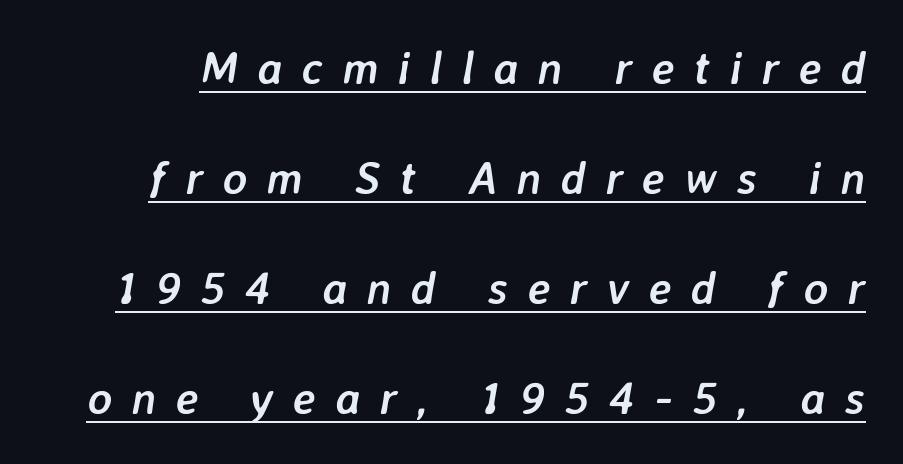
Q: Is the text bold? A: Yes.
Q: Is the text italic (slanted)? A: Yes, it leans right by about 7 degrees.
Q: Is the text underlined? A: Yes.
Q: Is the spacing between letters normal or unusually wide? A: Unusually wide.
Q: Is the spacing between lines tight, normal or loose? A: Loose.
Q: Width (condensed, normal, or wide)? A: Normal.
Q: Stroke contrast? A: Low.
Q: x-height? A: Medium.
Q: Monospaced? A: No.
